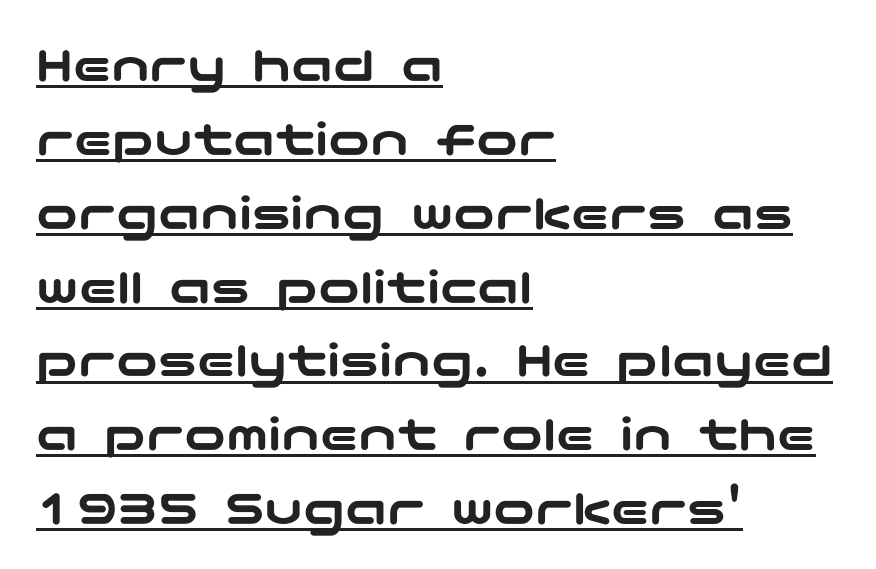
The image shows 52 px wide sans-serif type, upright; set left-aligned, normal line spacing (1.42x), normal letter spacing, underlined; low stroke contrast and a medium x-height.
